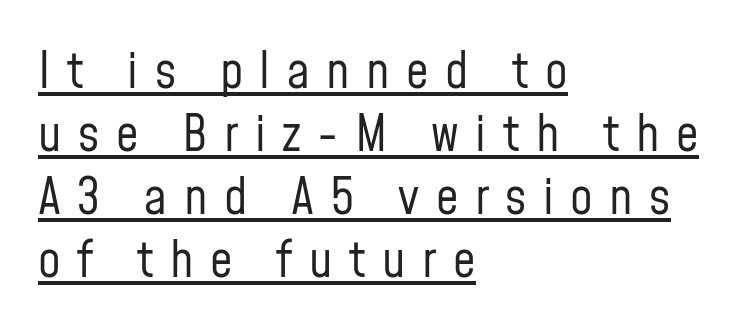
{"serif": "no", "italic": "no", "bold": "no", "weight": "regular", "width": "condensed", "stroke_contrast": "low", "x_height": "medium", "monospaced": "no", "underline": "yes", "align": "left", "line_spacing": "normal", "line_spacing_ratio": 1.26, "letter_spacing": "wide", "letter_spacing_em": 0.33, "glyph_px": 50}
